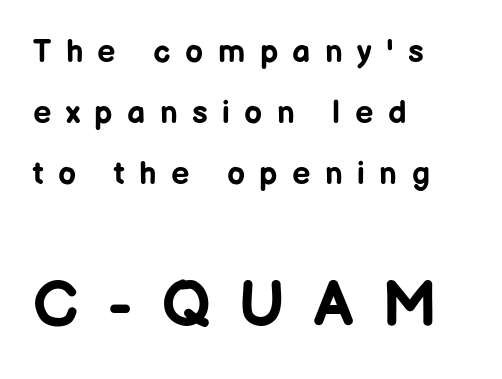
The image shows 64 px bold sans-serif type, upright; set left-aligned, loose line spacing (1.91x), unusually wide letter spacing (+0.45 em), not underlined; the second (bottom) block is 2.0x larger; low stroke contrast and a medium x-height.
